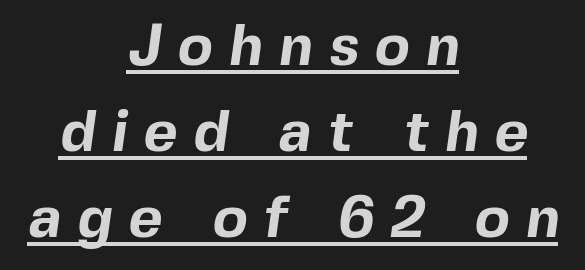
Q: Is the text bold? A: Yes.
Q: Is the typeface a serif or a sans-serif typeface? A: Sans-serif.
Q: Is the text underlined? A: Yes.
Q: How is the paragraph aligned? A: Centered.
Q: Is the spacing between letters normal or unusually wide? A: Unusually wide.
Q: Is the spacing between lines tight, normal or loose? A: Normal.
Q: Width (condensed, normal, or wide)? A: Normal.
Q: x-height? A: Medium.
Q: Monospaced? A: No.
